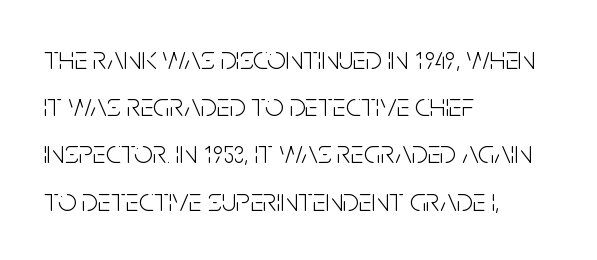
{"serif": "no", "italic": "no", "bold": "no", "weight": "light", "width": "condensed", "stroke_contrast": "low", "x_height": "large", "monospaced": "no", "underline": "no", "align": "left", "line_spacing": "normal", "line_spacing_ratio": 1.43, "letter_spacing": "normal", "letter_spacing_em": 0.0, "glyph_px": 33}
